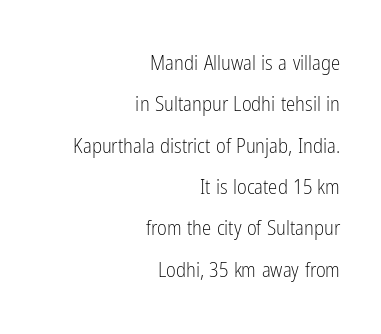
The image shows 21 px text type, upright; set right-aligned, loose line spacing (1.97x), normal letter spacing, not underlined.
